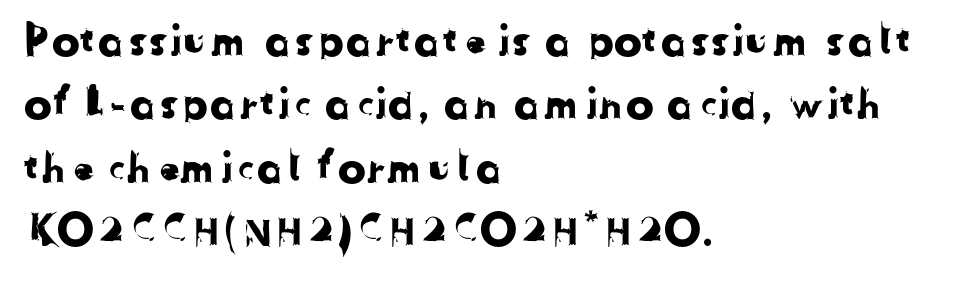
The glyphs in this specimen are sans serif. This sample has the flowing, uneven cadence of proportional lettering. The line-height multiplier appears to be the usual default. The passage shown is not underscored anywhere. The setting favours the left margin, as ordinary paragraphs usually do. This rendering leaves character spacing at its baseline value.
